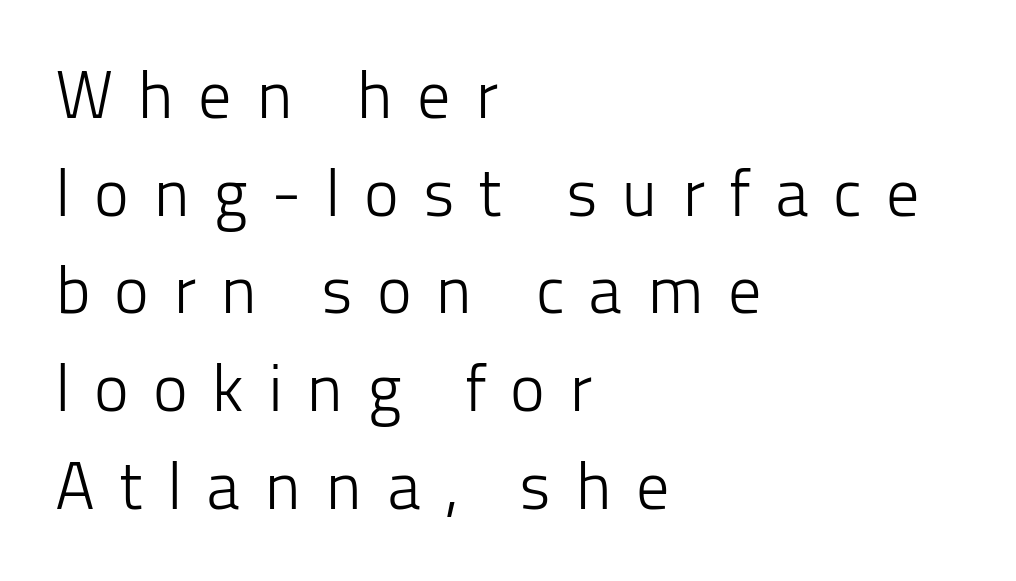
Is the letter spacing exaggerated? Yes — the characters are pushed far apart. The area under the type is left untouched. A typesetter would label this face a sans. Stroke mass is kept to a normal reading level or below. Note the varied advance widths — an 'i' is clearly narrower than an 'm'.
